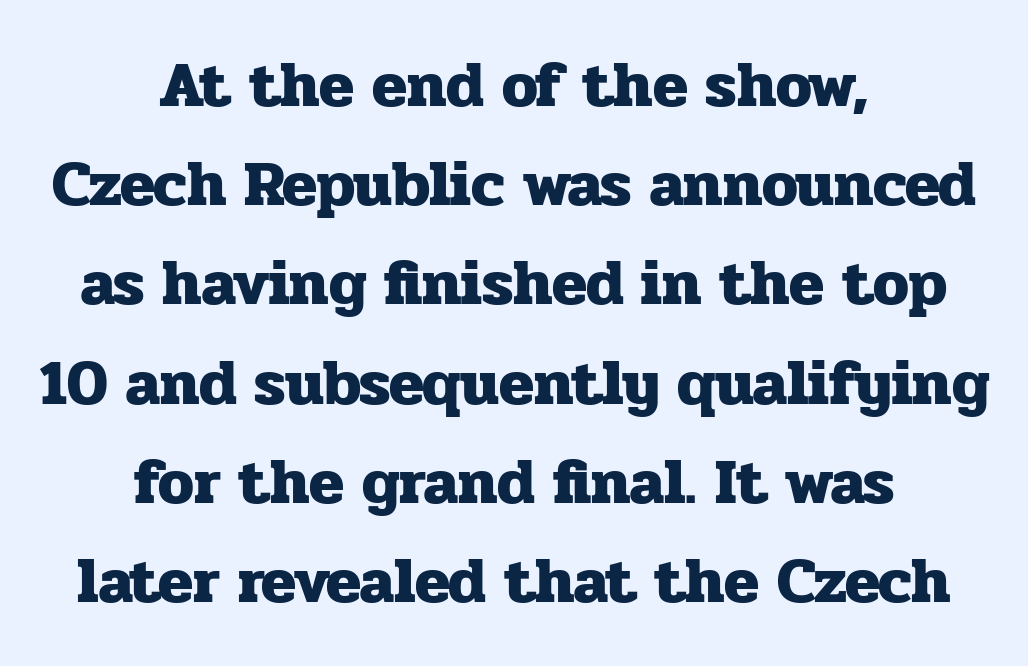
Q: Is the text bold? A: Yes.
Q: Is the text italic (slanted)? A: No, it is upright.
Q: Is the typeface a serif or a sans-serif typeface? A: Serif.
Q: Is the text underlined? A: No.
Q: How is the paragraph aligned? A: Centered.
Q: Is the spacing between letters normal or unusually wide? A: Normal.
Q: Is the spacing between lines tight, normal or loose? A: Normal.
Q: Width (condensed, normal, or wide)? A: Normal.
Q: Stroke contrast? A: Low.
Q: x-height? A: Medium.
Q: Monospaced? A: No.
